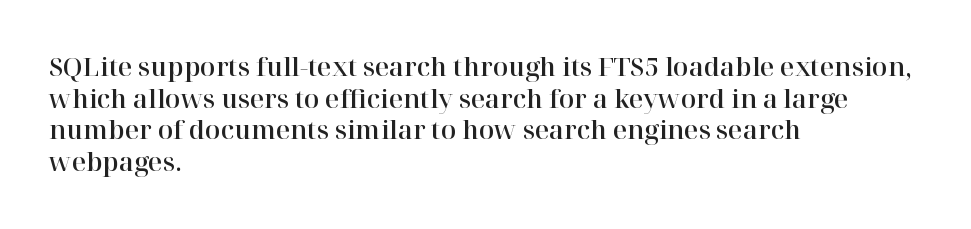
{"italic": "no", "underline": "no", "align": "left", "line_spacing": "normal", "line_spacing_ratio": 1.27, "letter_spacing": "normal", "letter_spacing_em": 0.0, "glyph_px": 25}
